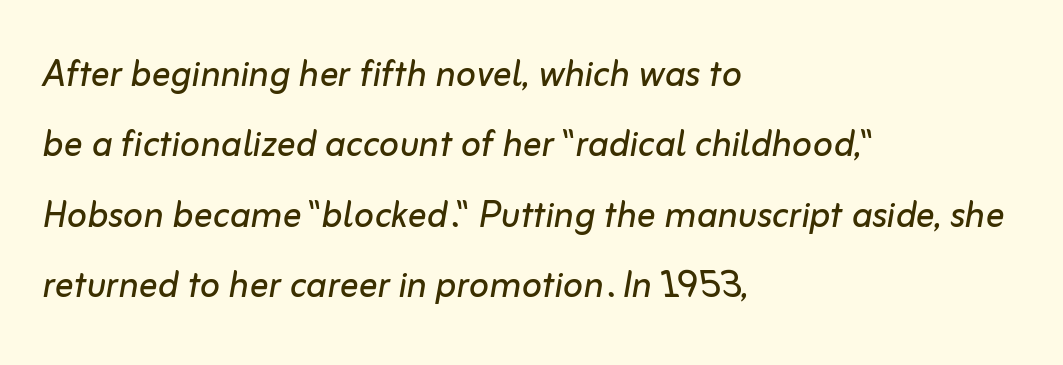
Q: Is the text bold? A: No.
Q: Is the text italic (slanted)? A: Yes, it leans right by about 10 degrees.
Q: Is the text underlined? A: No.
Q: How is the paragraph aligned? A: Left-aligned.
Q: Is the spacing between letters normal or unusually wide? A: Normal.
Q: Is the spacing between lines tight, normal or loose? A: Normal.
Q: Width (condensed, normal, or wide)? A: Normal.
Q: Stroke contrast? A: Low.
Q: x-height? A: Medium.
Q: Monospaced? A: No.
